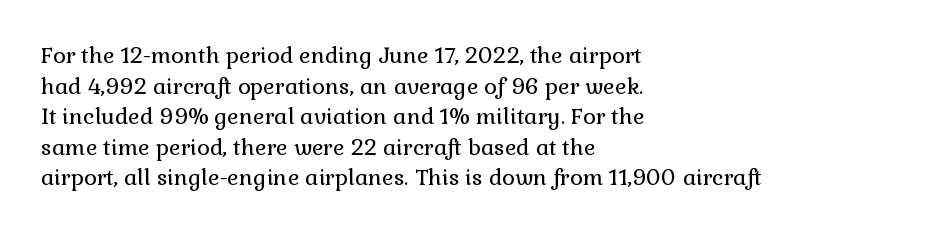
Here the glyphs are tracked normally, forming tight word shapes. This sample keeps an unexceptional amount of space between lines. Every character sits straight up, as roman type does. Each stroke keeps to a modest, everyday thickness or less. This rendering uses left alignment, leaving the right contour irregular. Descenders are the only things crossing below the line.
